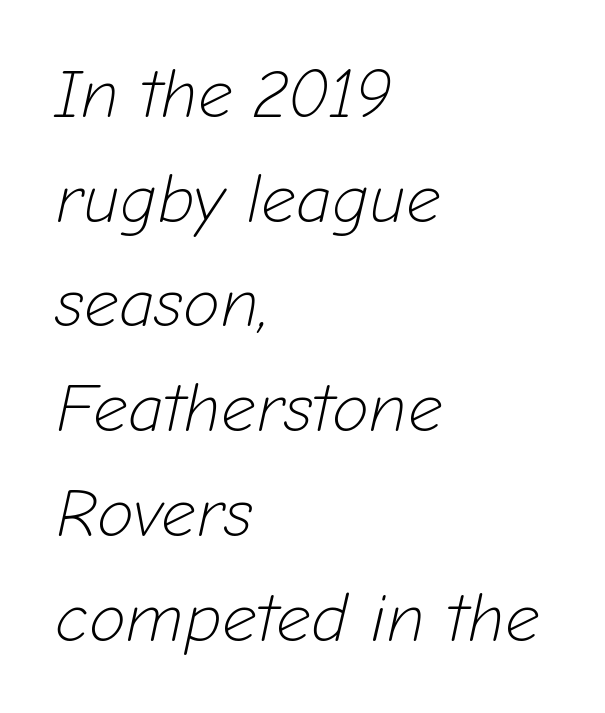
Q: Is the text bold? A: No.
Q: Is the text italic (slanted)? A: Yes, it leans right by about 12 degrees.
Q: Is the text underlined? A: No.
Q: How is the paragraph aligned? A: Left-aligned.
Q: Is the spacing between letters normal or unusually wide? A: Normal.
Q: Is the spacing between lines tight, normal or loose? A: Normal.
Q: Width (condensed, normal, or wide)? A: Normal.
Q: Stroke contrast? A: Low.
Q: x-height? A: Medium.
Q: Monospaced? A: No.
